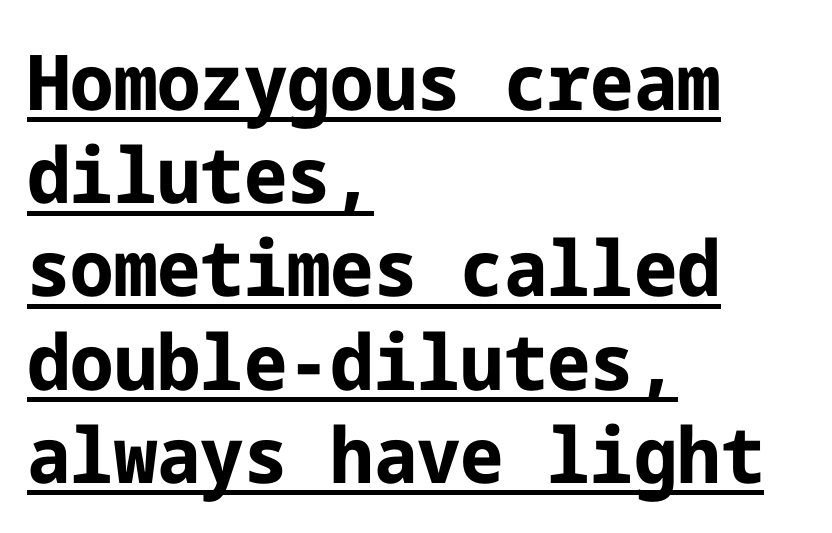
The image shows 77 px bold sans-serif type, upright; set left-aligned, line spacing 1.21x, normal letter spacing, underlined; low stroke contrast and a medium x-height.
